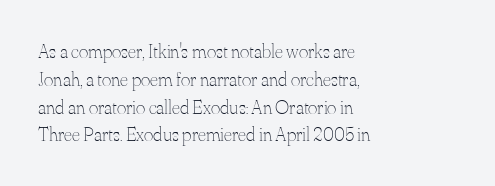
The image shows 20 px text type, upright; set left-aligned, normal line spacing (1.39x), normal letter spacing, not underlined.
